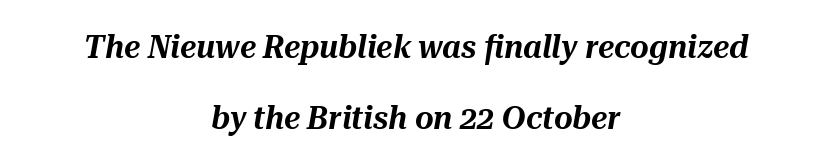
The image shows 32 px text type, italic (leaning right); set centered, loose line spacing (2.22x), normal letter spacing, not underlined; medium stroke contrast and a medium x-height.
